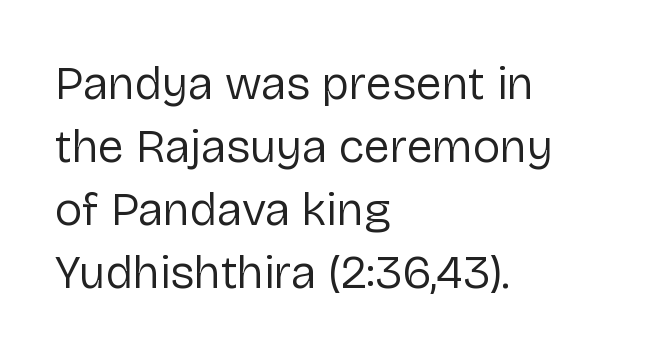
The typeface has the unassuming heft of standard copy or less. Horizontal bands of white between lines are of average thickness. This sample uses plain, unmodified letter spacing. Every row of glyphs begins at an identical x-position on the left.
